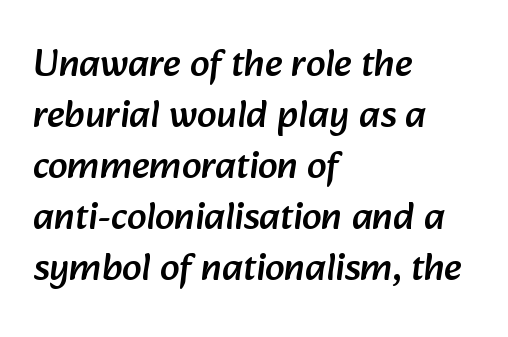
Regarding serifs, this sample does without them. The string is rendered with underlining switched off. A typesetter would call this proportional, since set widths differ per character. Glyph-to-glyph distance matches everyday printed text. The rows are spaced the way most documents space them. Alignment: flush left.
